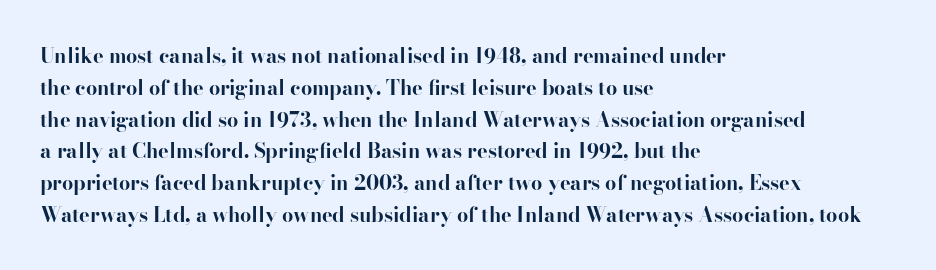
{"italic": "no", "bold": "yes", "underline": "no", "align": "left", "line_spacing": "normal", "line_spacing_ratio": 1.59, "letter_spacing": "normal", "letter_spacing_em": 0.0, "glyph_px": 20}
